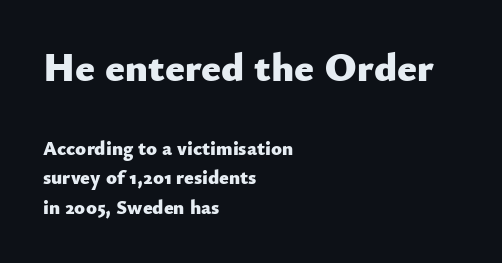
The image shows 41 px heavy sans-serif type, upright; set left-aligned, normal line spacing (1.47x), normal letter spacing, not underlined; the first (top) block is 2.05x larger; low stroke contrast and a small x-height.
